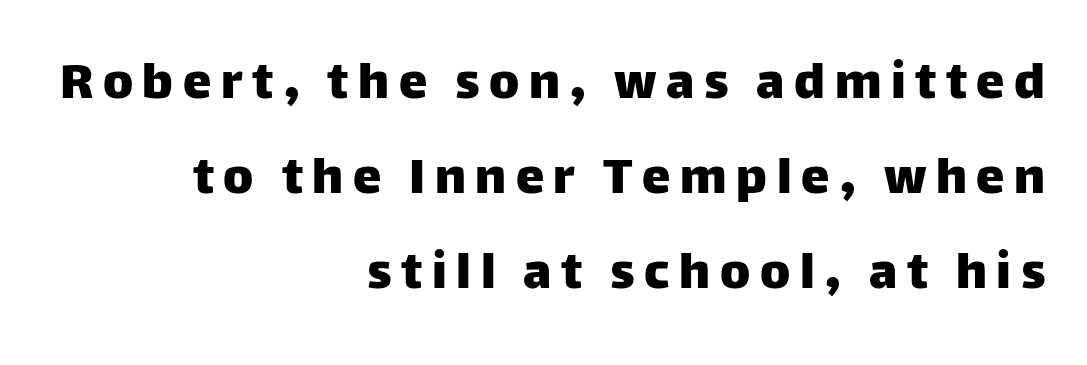
The image shows 57 px sans-serif type, upright; set right-aligned, normal line spacing (1.67x), not underlined; low stroke contrast and a large x-height.
